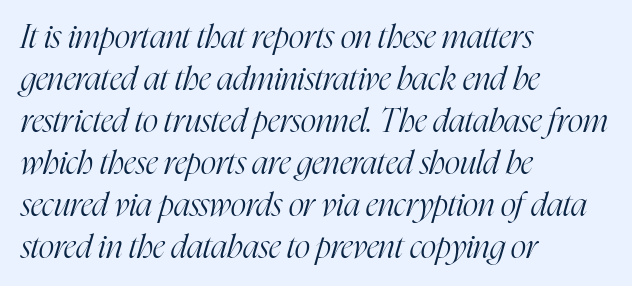
Q: Is the text bold? A: No.
Q: Is the text italic (slanted)? A: Yes, it leans right by about 16 degrees.
Q: Is the typeface a serif or a sans-serif typeface? A: Serif.
Q: Is the text underlined? A: No.
Q: How is the paragraph aligned? A: Left-aligned.
Q: Is the spacing between letters normal or unusually wide? A: Normal.
Q: Is the spacing between lines tight, normal or loose? A: Normal.
Q: Width (condensed, normal, or wide)? A: Condensed.
Q: Stroke contrast? A: High.
Q: x-height? A: Medium.
Q: Monospaced? A: No.
